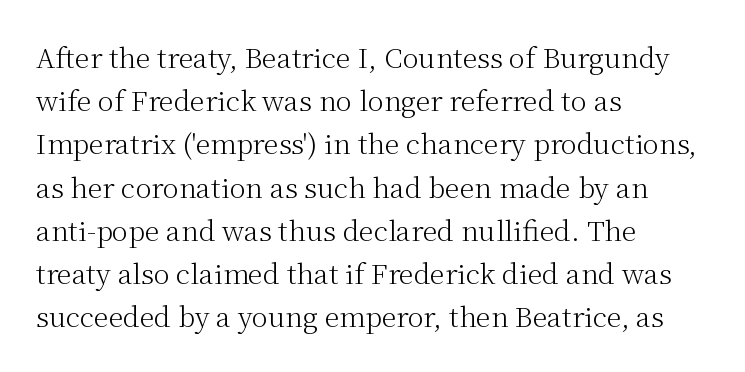
Q: Is the text bold? A: No.
Q: Is the text italic (slanted)? A: No, it is upright.
Q: Is the text underlined? A: No.
Q: How is the paragraph aligned? A: Left-aligned.
Q: Is the spacing between letters normal or unusually wide? A: Normal.
Q: Is the spacing between lines tight, normal or loose? A: Normal.
